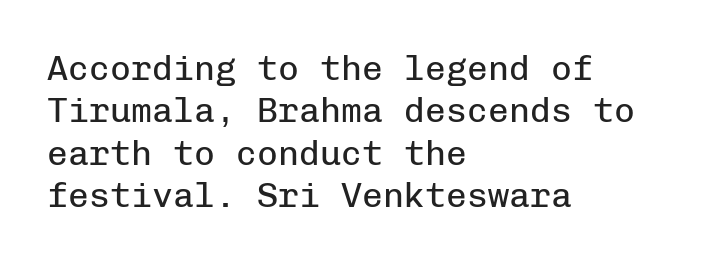
{"serif": "no", "italic": "no", "bold": "no", "weight": "regular", "width": "normal", "stroke_contrast": "low", "x_height": "medium", "monospaced": "yes", "underline": "no", "align": "left", "line_spacing_ratio": 1.21, "letter_spacing": "normal", "letter_spacing_em": 0.0, "glyph_px": 35}
